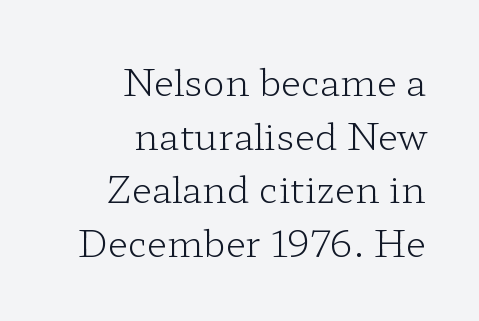
{"serif": "yes", "italic": "no", "bold": "no", "weight": "light", "width": "wide", "stroke_contrast": "low", "x_height": "medium", "monospaced": "no", "underline": "no", "align": "right", "line_spacing": "normal", "line_spacing_ratio": 1.45, "letter_spacing": "normal", "letter_spacing_em": 0.0, "glyph_px": 37}
